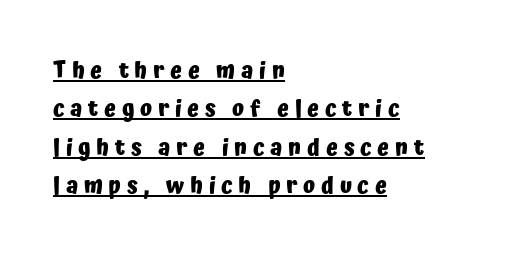
Short and long lines alike share a common starting point at left. Students, observe the line beneath the letters — that is underlining. On the weight axis this lands at bold, roughly 700. The face used here is rendered with a markedly widened letterfit. The axis of the letterforms is exactly vertical.
